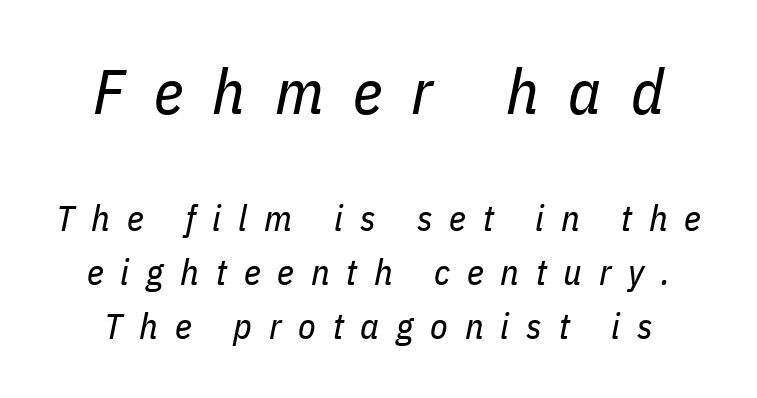
{"italic": "yes", "lean": "right", "slant_degrees": 11, "bold": "no", "weight": "regular", "width": "condensed", "stroke_contrast": "low", "x_height": "medium", "monospaced": "no", "underline": "no", "line_spacing": "normal", "line_spacing_ratio": 1.5, "letter_spacing": "wide", "letter_spacing_em": 0.47, "larger_block": "first", "size_ratio": 1.75, "glyph_px": 63}
